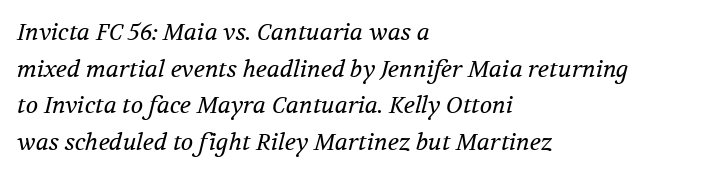
{"italic": "yes", "lean": "right", "slant_degrees": 12, "bold": "no", "underline": "no", "align": "left", "line_spacing": "normal", "line_spacing_ratio": 1.59, "letter_spacing": "normal", "letter_spacing_em": 0.0, "glyph_px": 23}
